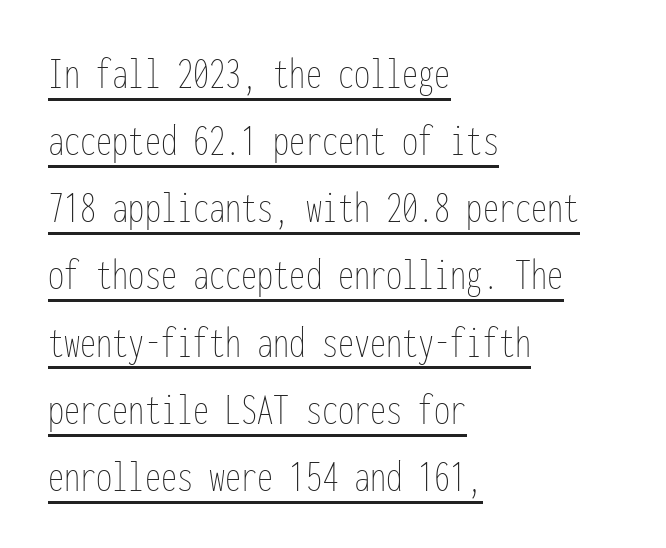
{"italic": "no", "bold": "no", "weight": "thin", "width": "condensed", "stroke_contrast": "low", "x_height": "medium", "monospaced": "yes", "underline": "yes", "align": "left", "line_spacing": "normal", "line_spacing_ratio": 1.46, "letter_spacing": "normal", "letter_spacing_em": 0.0, "glyph_px": 46}
